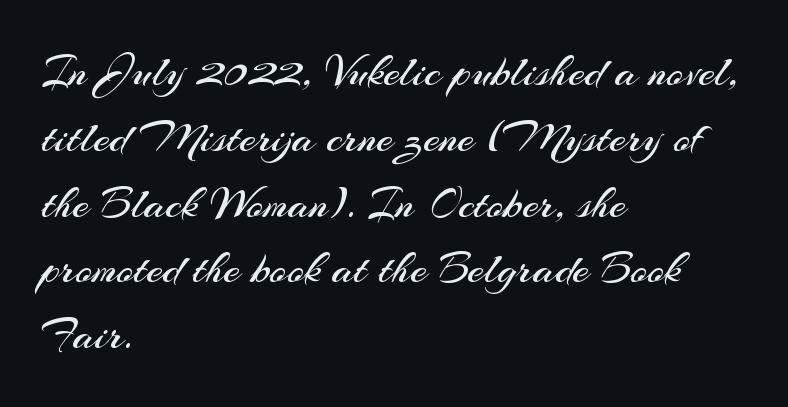
Q: Is the text bold? A: No.
Q: Is the text italic (slanted)? A: Yes.
Q: Is the typeface a serif or a sans-serif typeface? A: Sans-serif.
Q: Is the text underlined? A: No.
Q: How is the paragraph aligned? A: Left-aligned.
Q: Is the spacing between letters normal or unusually wide? A: Normal.
Q: Is the spacing between lines tight, normal or loose? A: Normal.
Q: Width (condensed, normal, or wide)? A: Normal.
Q: Stroke contrast? A: Medium.
Q: x-height? A: Small.
Q: Monospaced? A: No.
